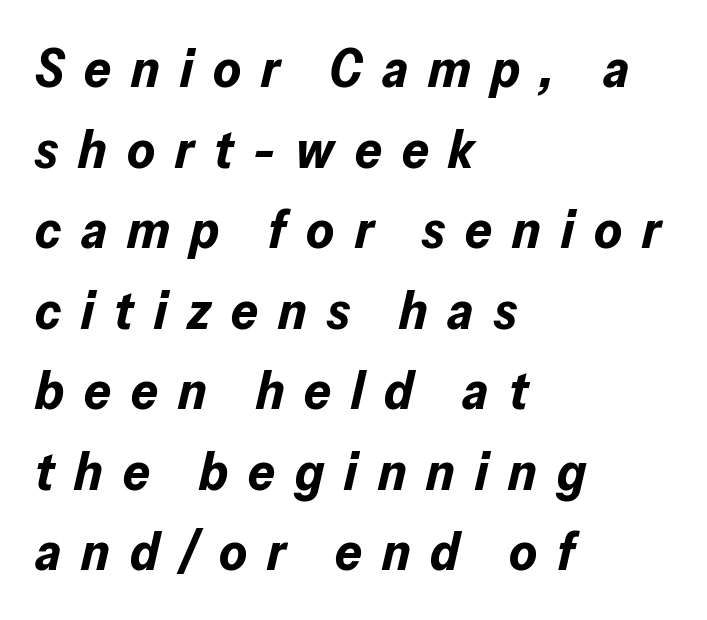
The strip under each line holds only bare page. This is heavy type, rendered in bold. The letters are spread apart with noticeably loose tracking. The letters advance in unequal steps, a hallmark of proportional type.
